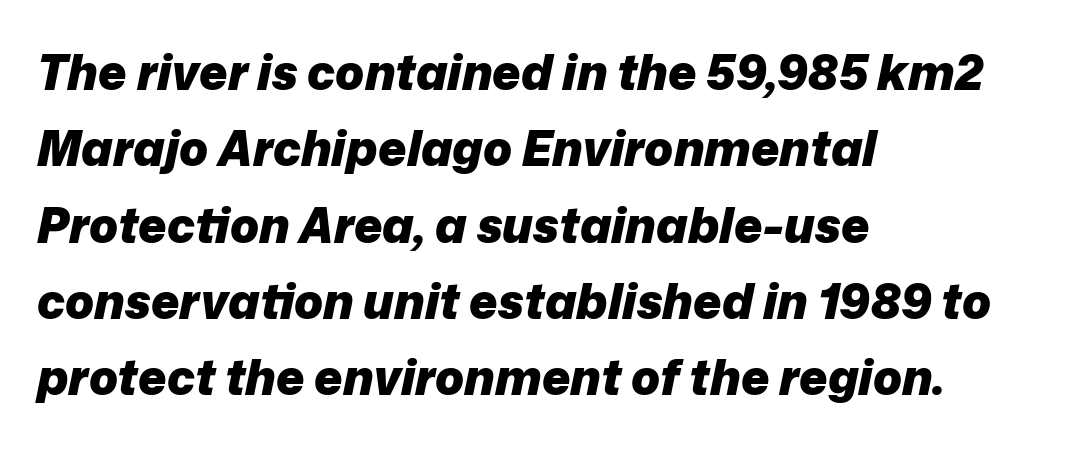
The image shows 48 px heavy type, italic (leaning right); set left-aligned, normal line spacing (1.59x), normal letter spacing, not underlined; low stroke contrast and a medium x-height.
